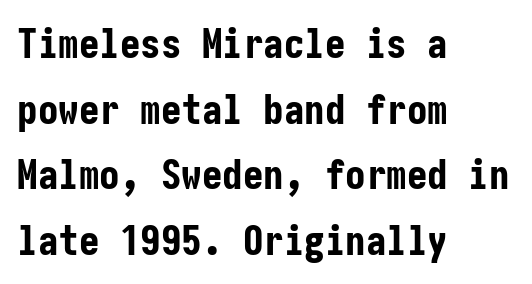
Reading down the column, the eye jumps a familiar distance to each next line. Classification — sans serif. Unlike italic type, these characters show no tilt at all. One-word summary of the alignment: left. No word sits above an underline. You'd pick this weight for a headline — it's a proper bold.
